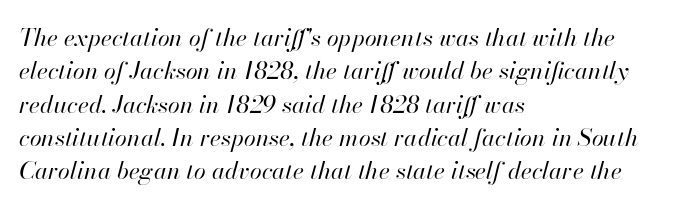
Q: Is the text bold? A: No.
Q: Is the text italic (slanted)? A: Yes, it leans right by about 13 degrees.
Q: Is the text underlined? A: No.
Q: How is the paragraph aligned? A: Left-aligned.
Q: Is the spacing between letters normal or unusually wide? A: Normal.
Q: Is the spacing between lines tight, normal or loose? A: Normal.
